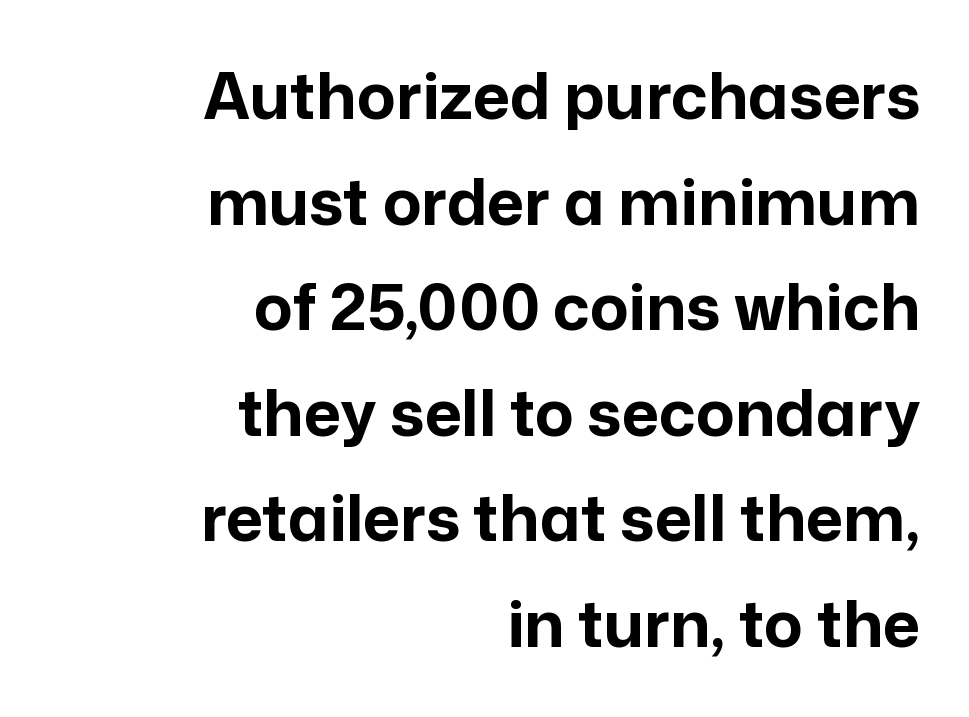
The image shows 64 px bold sans-serif type, upright; set right-aligned, normal line spacing (1.65x), normal letter spacing, not underlined; low stroke contrast and a medium x-height.
